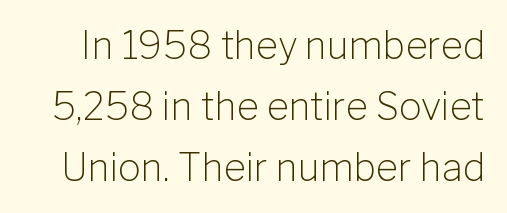
{"serif": "no", "italic": "no", "bold": "no", "weight": "light", "width": "normal", "stroke_contrast": "low", "x_height": "medium", "monospaced": "no", "underline": "no", "line_spacing": "normal", "line_spacing_ratio": 1.6, "letter_spacing": "normal", "letter_spacing_em": 0.0, "glyph_px": 38}
